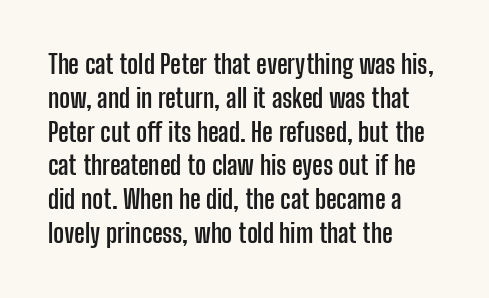
Q: Is the text bold? A: Yes.
Q: Is the text italic (slanted)? A: No, it is upright.
Q: Is the text underlined? A: No.
Q: How is the paragraph aligned? A: Left-aligned.
Q: Is the spacing between letters normal or unusually wide? A: Normal.
Q: Is the spacing between lines tight, normal or loose? A: Normal.
